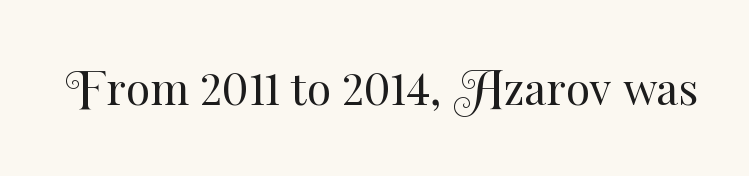
The image shows 44 px regular-weight type, upright; set normal letter spacing, not underlined; medium stroke contrast and a small x-height.
